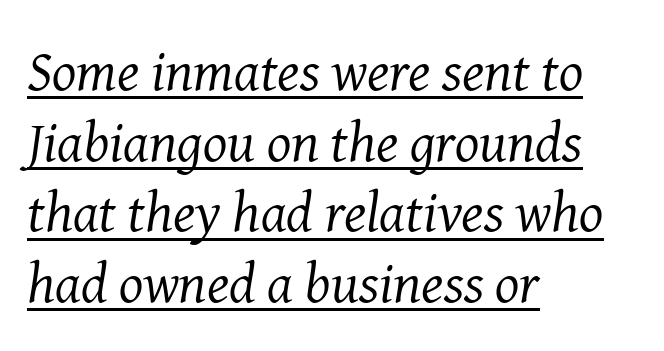
{"serif": "yes", "italic": "yes", "lean": "right", "slant_degrees": 8, "bold": "no", "weight": "regular", "width": "normal", "stroke_contrast": "medium", "x_height": "medium", "monospaced": "no", "underline": "yes", "align": "left", "line_spacing_ratio": 1.24, "letter_spacing": "normal", "letter_spacing_em": 0.0, "glyph_px": 57}
